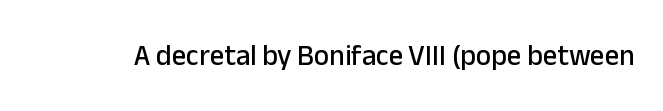
Q: Is the text italic (slanted)? A: No, it is upright.
Q: Is the typeface a serif or a sans-serif typeface? A: Sans-serif.
Q: Is the text underlined? A: No.
Q: Is the spacing between letters normal or unusually wide? A: Normal.
Q: Width (condensed, normal, or wide)? A: Normal.
Q: Stroke contrast? A: Low.
Q: x-height? A: Medium.
Q: Monospaced? A: No.
